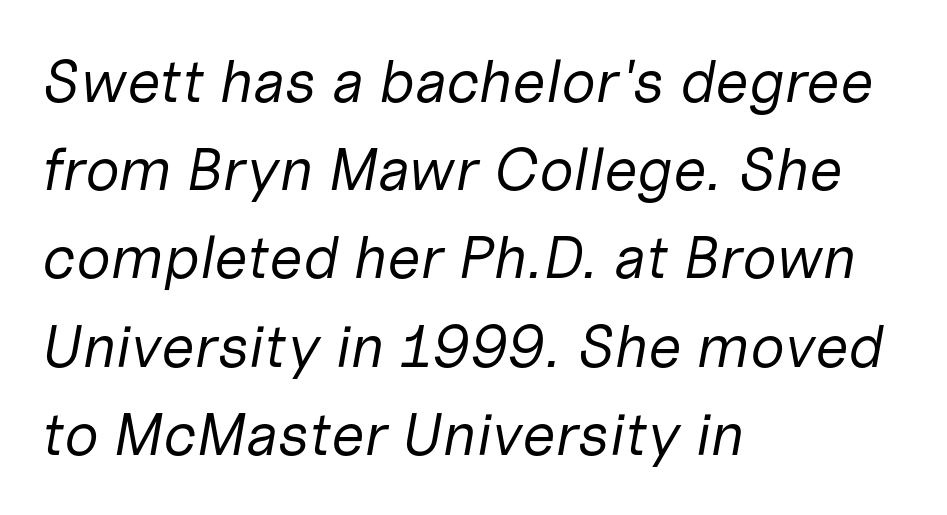
The image shows 60 px regular-weight type, italic (leaning right); set left-aligned, normal line spacing (1.47x), normal letter spacing, not underlined; low stroke contrast and a medium x-height.
